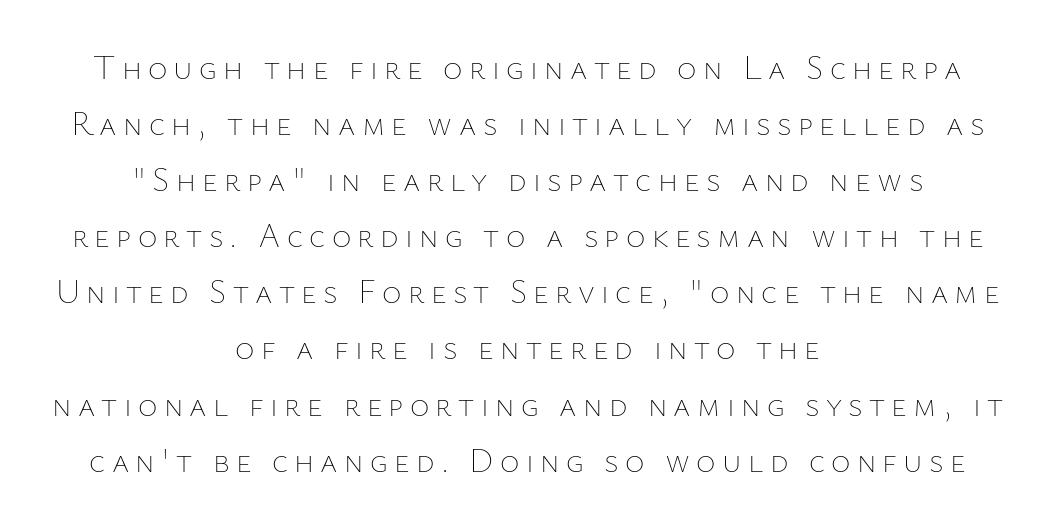
The image shows 33 px thin type, upright; set centered, normal line spacing (1.7x), not underlined; low stroke contrast and a medium x-height.
